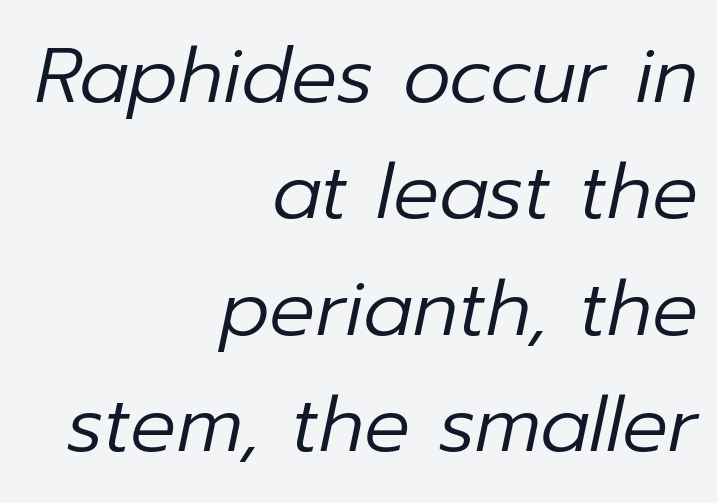
{"italic": "yes", "lean": "right", "slant_degrees": 12, "bold": "no", "weight": "regular", "width": "normal", "stroke_contrast": "low", "x_height": "medium", "monospaced": "no", "underline": "no", "align": "right", "line_spacing": "normal", "line_spacing_ratio": 1.53, "letter_spacing": "normal", "letter_spacing_em": 0.0, "glyph_px": 76}
